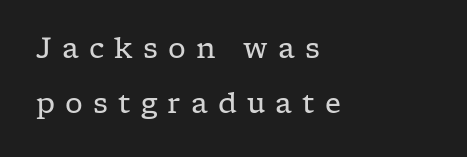
The image shows 28 px regular-weight, wide serif type, upright; set left-aligned, loose line spacing (1.98x), unusually wide letter spacing (+0.36 em), not underlined; low stroke contrast and a medium x-height.
